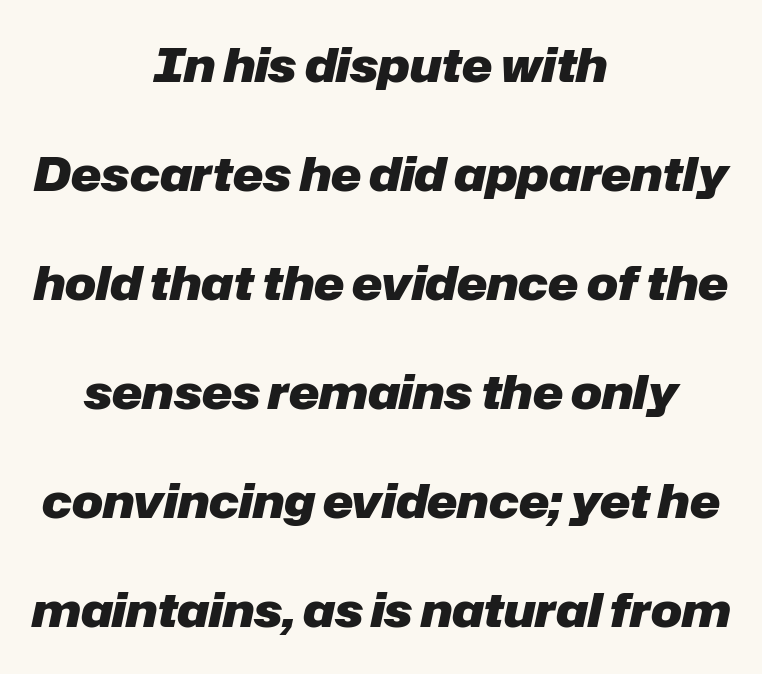
The image shows 46 px heavy type, italic (leaning right); set centered, loose line spacing (2.37x), normal letter spacing, not underlined; low stroke contrast and a medium x-height.
